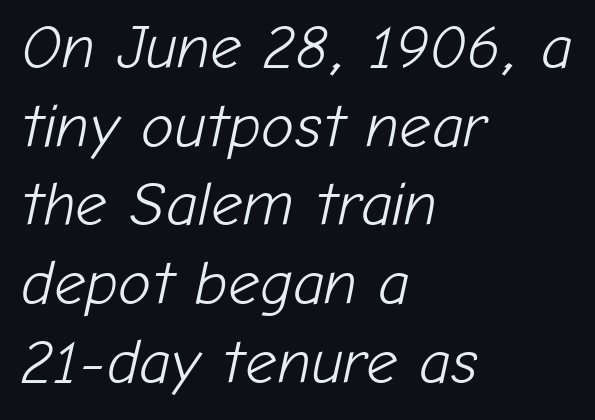
The image shows 62 px light type, italic (leaning right); set left-aligned, normal line spacing (1.27x), normal letter spacing, not underlined; low stroke contrast and a medium x-height.
